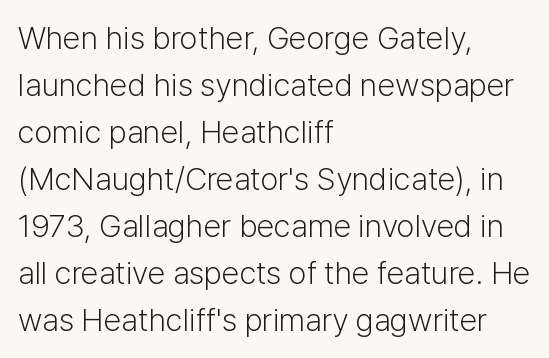
{"serif": "no", "italic": "no", "bold": "no", "weight": "light", "width": "normal", "stroke_contrast": "low", "x_height": "medium", "monospaced": "no", "underline": "no", "align": "left", "line_spacing": "normal", "line_spacing_ratio": 1.47, "letter_spacing": "normal", "letter_spacing_em": 0.0, "glyph_px": 32}
